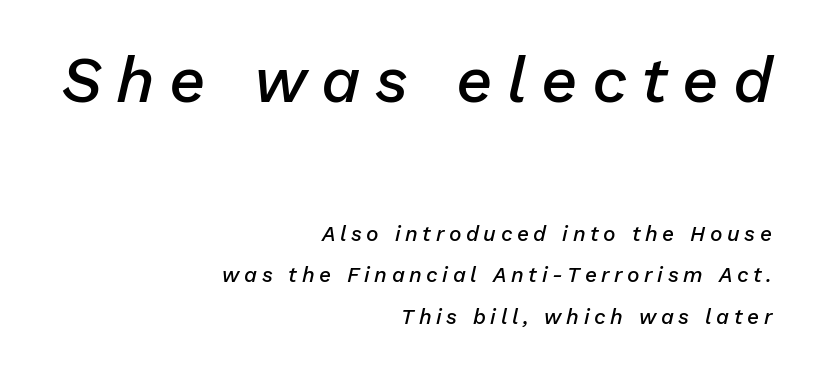
The image shows 64 px semibold type, italic (leaning right); set right-aligned, loose line spacing (1.99x), unusually wide letter spacing (+0.22 em), not underlined; the first (top) block is 3.05x larger; low stroke contrast and a medium x-height.
